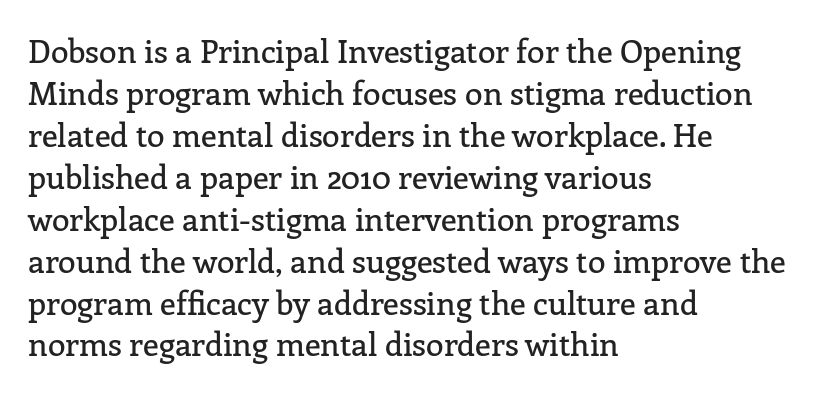
Q: Is the text italic (slanted)? A: No, it is upright.
Q: Is the typeface a serif or a sans-serif typeface? A: Serif.
Q: Is the text underlined? A: No.
Q: How is the paragraph aligned? A: Left-aligned.
Q: Is the spacing between letters normal or unusually wide? A: Normal.
Q: Is the spacing between lines tight, normal or loose? A: Normal.
Q: Width (condensed, normal, or wide)? A: Normal.
Q: Stroke contrast? A: Low.
Q: x-height? A: Medium.
Q: Monospaced? A: No.
